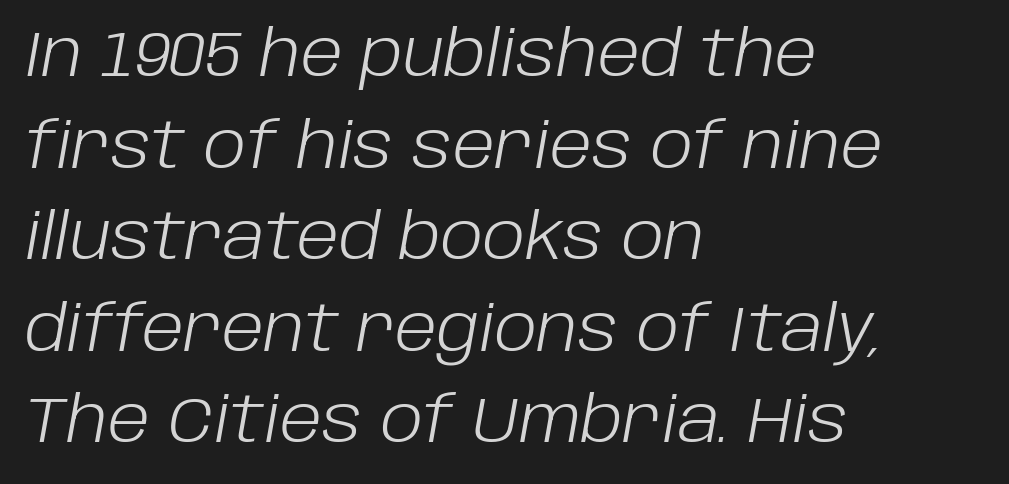
Rows of type keep a routine distance in the vertical direction. This sample is left-justified, so line endings fall wherever the words run out. Honestly, the letter spacing is just normal — you wouldn't notice it. The zone under the glyphs is completely vacant. These lines were composed using italics. Compared with a typical body face, this is equally light or lighter still.
